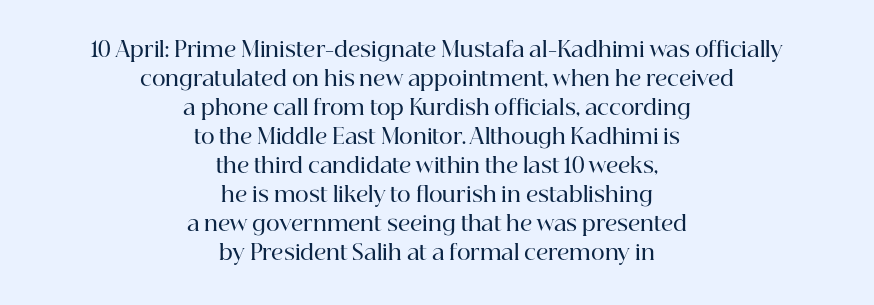
Q: Is the text bold? A: Semi-bold.
Q: Is the text italic (slanted)? A: No, it is upright.
Q: Is the text underlined? A: No.
Q: How is the paragraph aligned? A: Centered.
Q: Is the spacing between letters normal or unusually wide? A: Normal.
Q: Is the spacing between lines tight, normal or loose? A: Normal.
